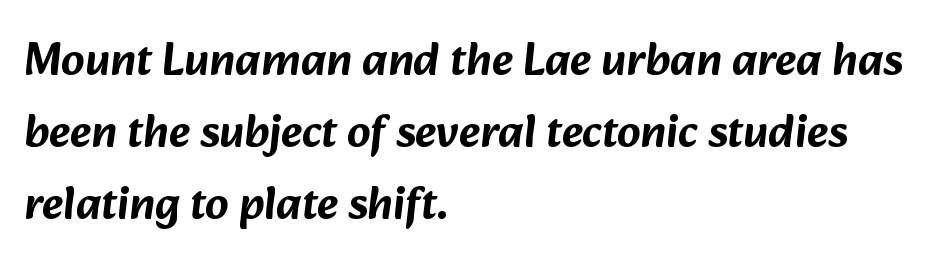
Q: Is the typeface a serif or a sans-serif typeface? A: Sans-serif.
Q: Is the text underlined? A: No.
Q: How is the paragraph aligned? A: Left-aligned.
Q: Is the spacing between letters normal or unusually wide? A: Normal.
Q: Is the spacing between lines tight, normal or loose? A: Normal.
Q: Width (condensed, normal, or wide)? A: Normal.
Q: Stroke contrast? A: Low.
Q: x-height? A: Medium.
Q: Monospaced? A: No.
